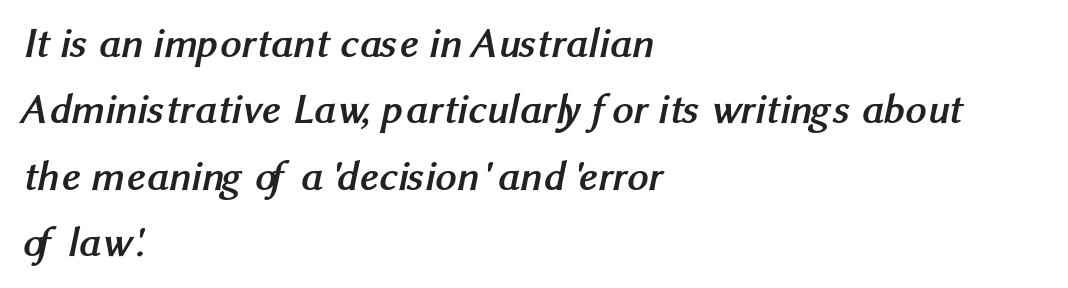
The image shows 42 px semibold sans-serif type; set left-aligned, normal line spacing (1.58x), normal letter spacing, not underlined; medium stroke contrast and a medium x-height.
